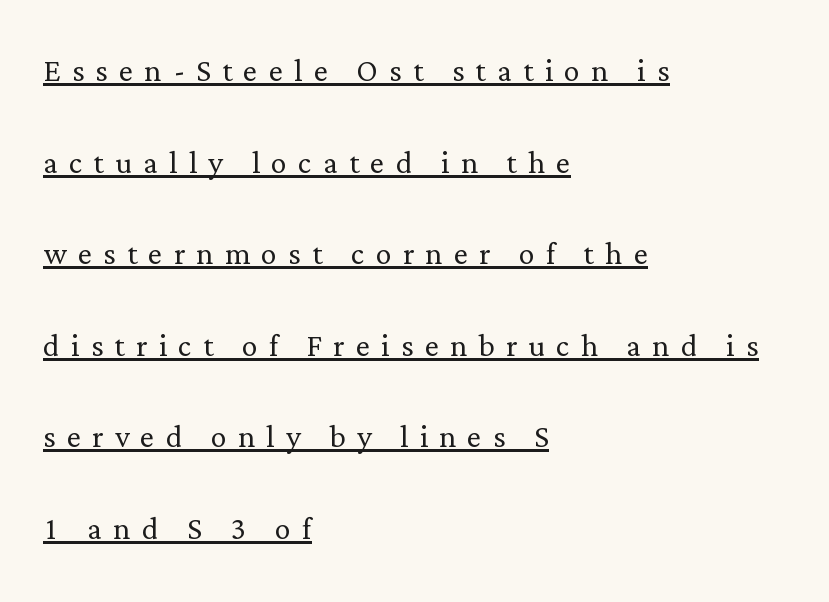
{"serif": "yes", "italic": "no", "bold": "no", "weight": "light", "width": "normal", "stroke_contrast": "low", "x_height": "medium", "monospaced": "no", "underline": "yes", "align": "left", "line_spacing": "loose", "line_spacing_ratio": 2.29, "letter_spacing": "wide", "letter_spacing_em": 0.28, "glyph_px": 40}
